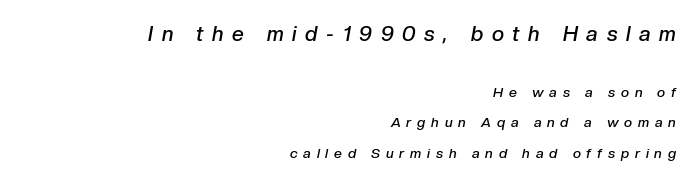
The image shows 21 px text type, italic (leaning right); set right-aligned, loose line spacing (2.16x), unusually wide letter spacing (+0.42 em), not underlined; the first (top) block is 1.5x larger.
